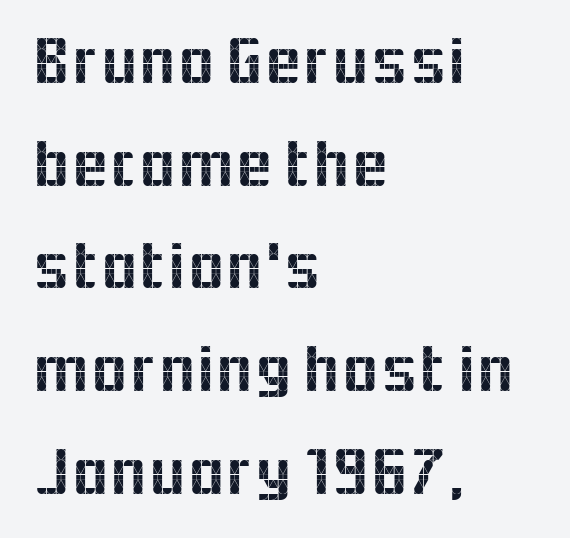
The image shows 68 px sans-serif type, upright; set left-aligned, normal line spacing (1.51x), normal letter spacing, not underlined; a medium x-height.
